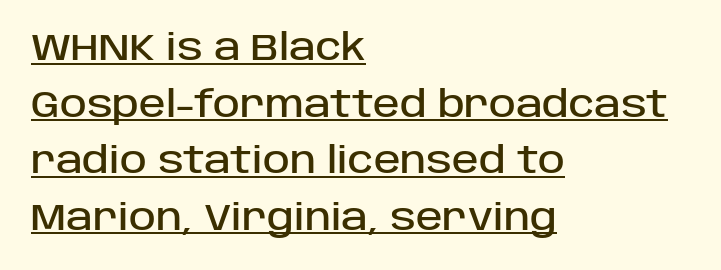
The lettering is marked with a stroke running underneath it. Short and long lines alike share a common starting point at left. A sans-serif font was chosen for this passage. Students, note that the glyphs here touch the page at normal intervals. How would I describe the line gaps? Plain and ordinary. A typesetter would call this proportional, since set widths differ per character.
